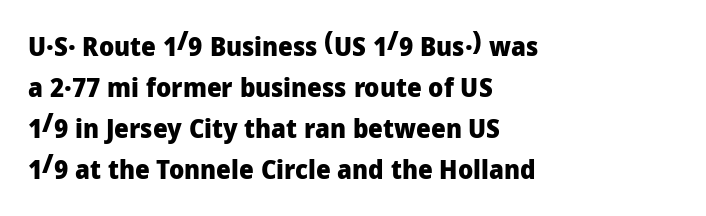
Q: Is the text bold? A: Yes.
Q: Is the text italic (slanted)? A: No, it is upright.
Q: Is the text underlined? A: No.
Q: How is the paragraph aligned? A: Left-aligned.
Q: Is the spacing between letters normal or unusually wide? A: Normal.
Q: Is the spacing between lines tight, normal or loose? A: Normal.
